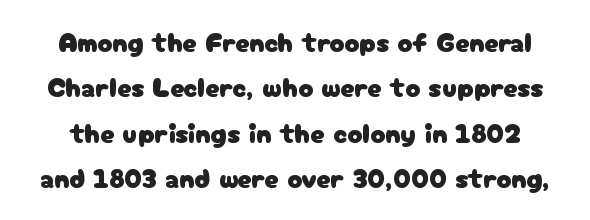
The image shows 28 px sans-serif type, upright; set normal line spacing (1.62x), normal letter spacing, not underlined; low stroke contrast and a medium x-height.
